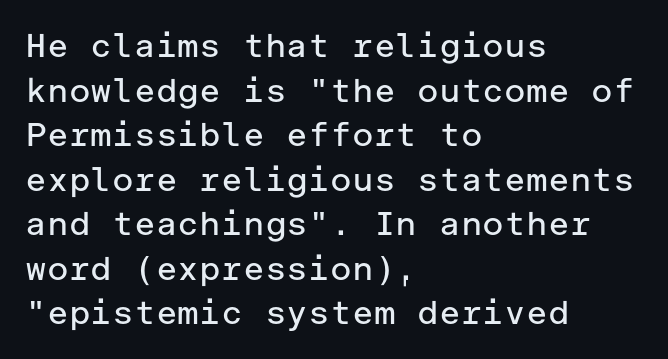
The image shows 33 px regular-weight sans-serif type, upright; set left-aligned, normal line spacing (1.35x), normal letter spacing, not underlined; low stroke contrast and a medium x-height.
